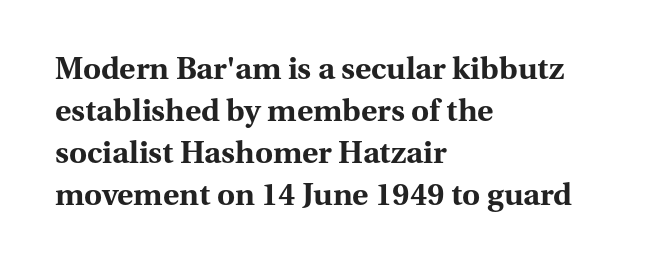
How would I describe the line gaps? Plain and ordinary. This sample has the flowing, uneven cadence of proportional lettering. Does the copy run flush right? No — it runs flush left. It's the straight-up-and-down kind of type. Does the type have serifs? Yes, each stem ends in a small foot.
